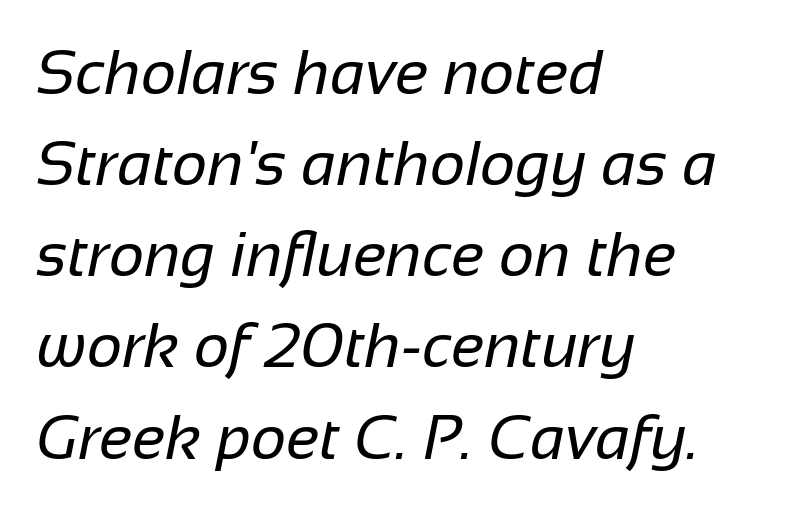
Q: Is the text bold? A: No.
Q: Is the typeface a serif or a sans-serif typeface? A: Sans-serif.
Q: Is the text underlined? A: No.
Q: How is the paragraph aligned? A: Left-aligned.
Q: Is the spacing between letters normal or unusually wide? A: Normal.
Q: Is the spacing between lines tight, normal or loose? A: Normal.
Q: Width (condensed, normal, or wide)? A: Normal.
Q: Stroke contrast? A: Low.
Q: x-height? A: Medium.
Q: Monospaced? A: No.
